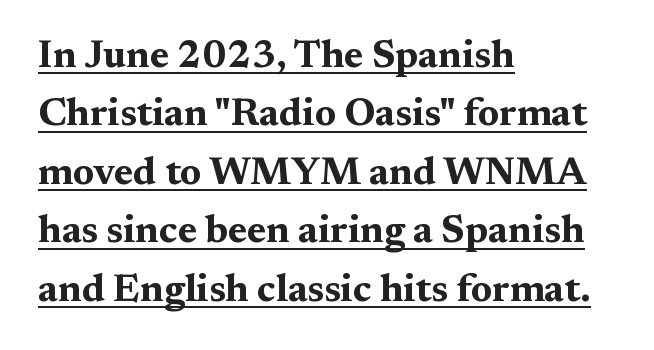
{"serif": "yes", "italic": "no", "bold": "yes", "weight": "bold", "width": "wide", "stroke_contrast": "medium", "x_height": "medium", "monospaced": "no", "underline": "yes", "align": "left", "line_spacing": "normal", "line_spacing_ratio": 1.5, "letter_spacing": "normal", "letter_spacing_em": 0.0, "glyph_px": 39}
